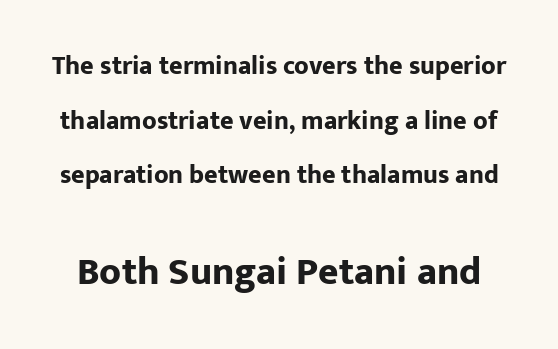
Does the bottom block carry the larger type? Yes, it does. Lines of text with bare space underneath. Do the characters align in a grid? No, the font is proportional. Horizontal bands of white between lines are thick stripes. Caption: bold face, heavy strokes. Ordinary non-slanted type is in use.
